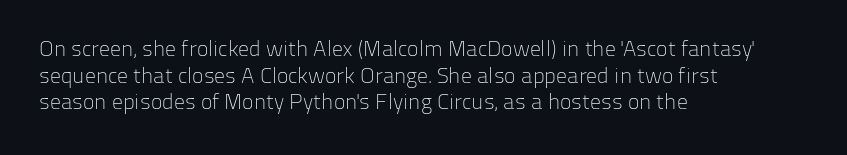
{"italic": "no", "bold": "no", "underline": "no", "align": "left", "line_spacing_ratio": 1.21, "letter_spacing": "normal", "letter_spacing_em": 0.0, "glyph_px": 22}
